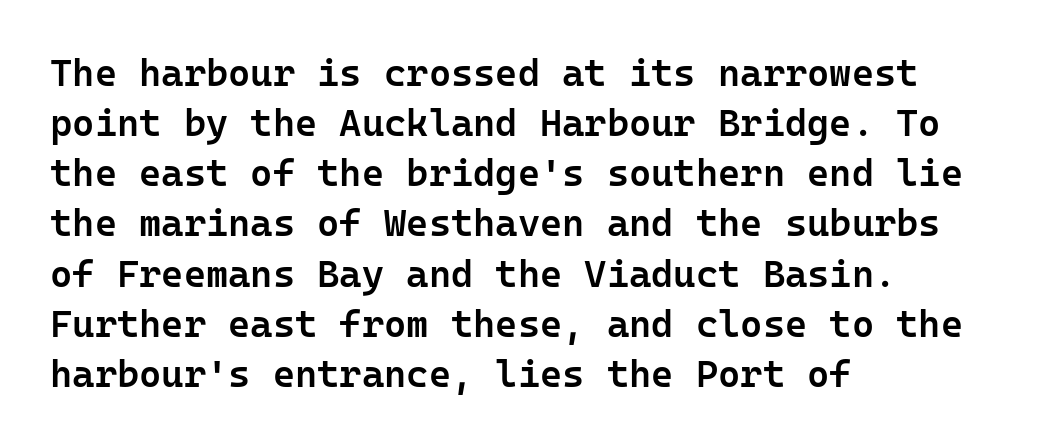
Q: Is the text bold? A: Semi-bold.
Q: Is the text italic (slanted)? A: No, it is upright.
Q: Is the typeface a serif or a sans-serif typeface? A: Sans-serif.
Q: Is the text underlined? A: No.
Q: How is the paragraph aligned? A: Left-aligned.
Q: Is the spacing between letters normal or unusually wide? A: Normal.
Q: Is the spacing between lines tight, normal or loose? A: Normal.
Q: Width (condensed, normal, or wide)? A: Normal.
Q: Stroke contrast? A: Low.
Q: x-height? A: Medium.
Q: Monospaced? A: Yes.
